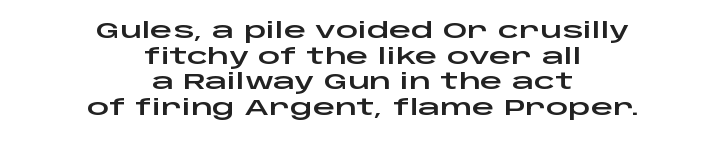
Q: Is the text italic (slanted)? A: No, it is upright.
Q: Is the text underlined? A: No.
Q: How is the paragraph aligned? A: Centered.
Q: Is the spacing between letters normal or unusually wide? A: Normal.
